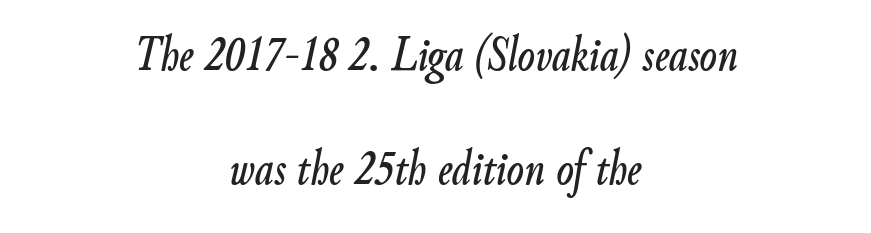
The image shows 51 px condensed type, italic (leaning right); set centered, loose line spacing (2.24x), normal letter spacing, not underlined; low stroke contrast and a small x-height.
